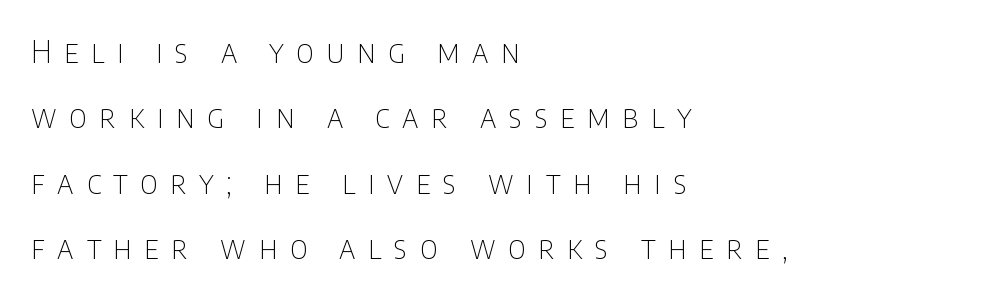
Q: Is the text bold? A: No.
Q: Is the text italic (slanted)? A: No, it is upright.
Q: Is the typeface a serif or a sans-serif typeface? A: Sans-serif.
Q: Is the text underlined? A: No.
Q: How is the paragraph aligned? A: Left-aligned.
Q: Is the spacing between letters normal or unusually wide? A: Unusually wide.
Q: Is the spacing between lines tight, normal or loose? A: Loose.
Q: Width (condensed, normal, or wide)? A: Condensed.
Q: Stroke contrast? A: Low.
Q: x-height? A: Large.
Q: Monospaced? A: No.
